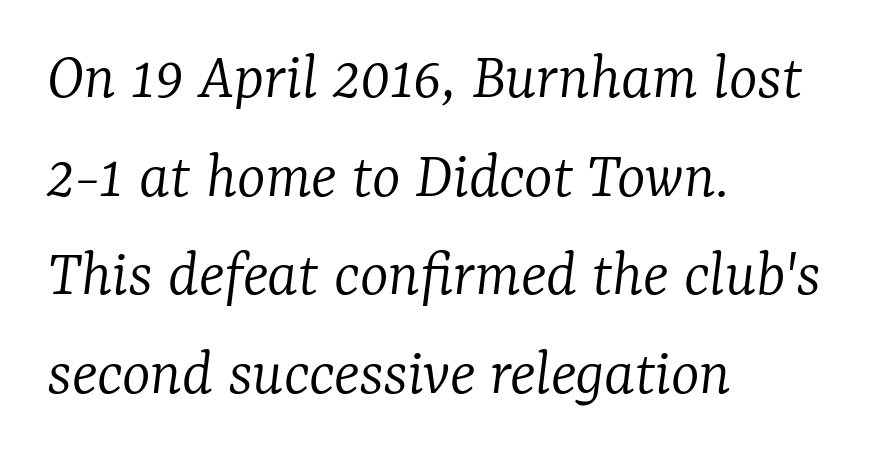
The face used here is proportionally spaced, like ordinary book or web type. Compared with typical paragraphs, the rows here are spaced about the same. Rendered with sloped, italic letterforms. A classic flush-left, rag-right setting is used for this passage. The typesetting does not lean heavy: it is not bold. The horizontal fit of the characters is conventional and even.
